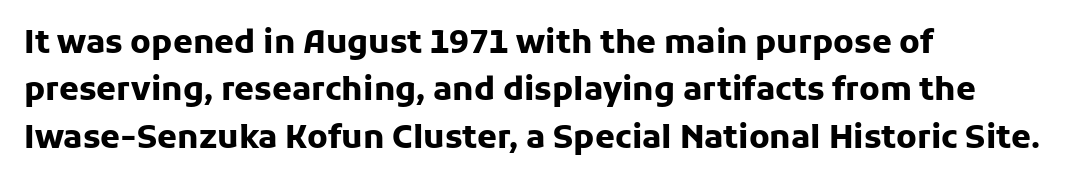
{"serif": "no", "italic": "no", "bold": "yes", "weight": "heavy", "width": "normal", "stroke_contrast": "low", "x_height": "medium", "monospaced": "no", "underline": "no", "align": "left", "line_spacing": "normal", "line_spacing_ratio": 1.48, "letter_spacing": "normal", "letter_spacing_em": 0.0, "glyph_px": 32}
